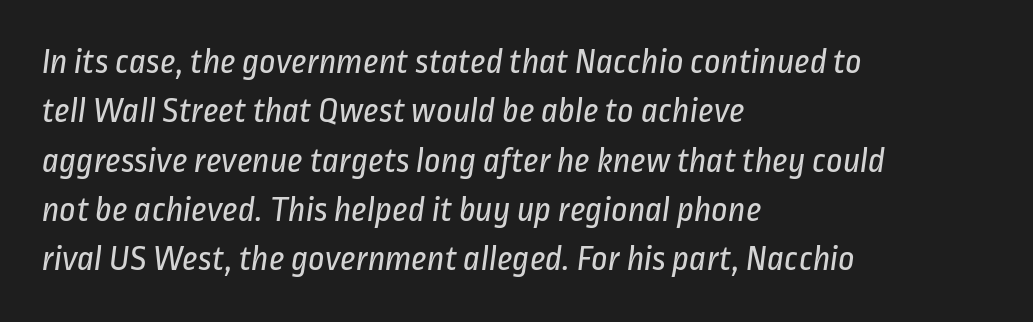
The image shows 36 px regular-weight, condensed sans-serif type; set left-aligned, normal line spacing (1.37x), normal letter spacing, not underlined; low stroke contrast and a medium x-height.
